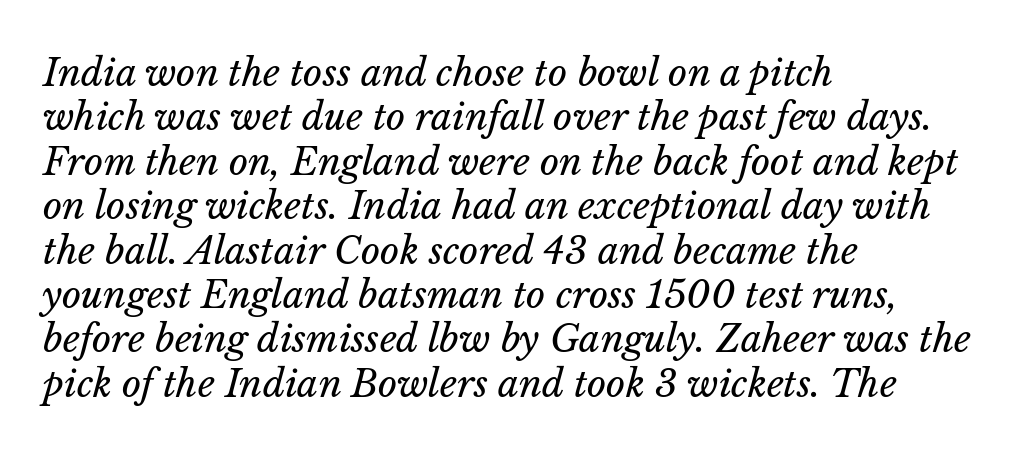
Q: Is the text bold? A: No.
Q: Is the text italic (slanted)? A: Yes, it leans right by about 14 degrees.
Q: Is the text underlined? A: No.
Q: How is the paragraph aligned? A: Left-aligned.
Q: Is the spacing between letters normal or unusually wide? A: Normal.
Q: Width (condensed, normal, or wide)? A: Normal.
Q: Stroke contrast? A: Low.
Q: x-height? A: Medium.
Q: Monospaced? A: No.
